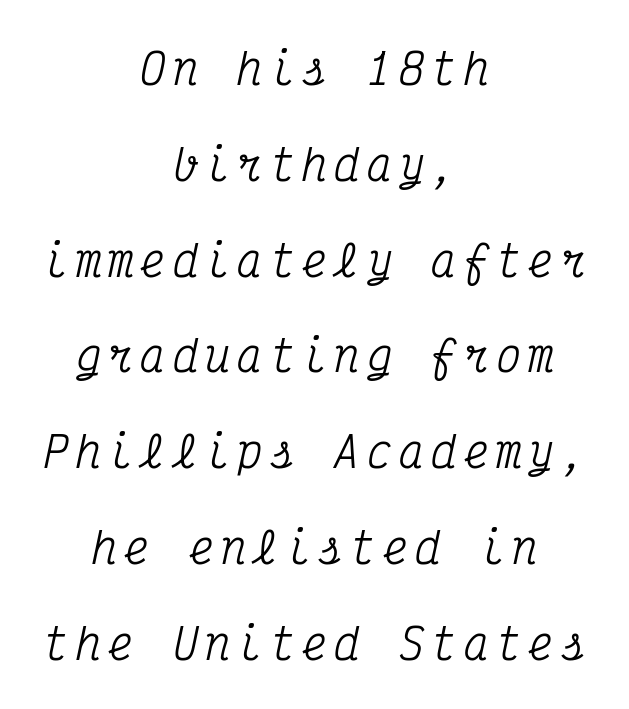
The image shows 42 px condensed serif type, italic (leaning right), monospaced; set centered, loose line spacing (2.28x), not underlined; medium stroke contrast and a medium x-height.
